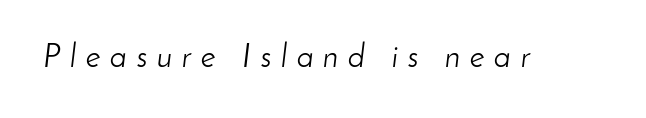
Q: Is the text bold? A: No.
Q: Is the text italic (slanted)? A: Yes, it leans right by about 8 degrees.
Q: Is the text underlined? A: No.
Q: Is the spacing between letters normal or unusually wide? A: Unusually wide.
Q: Width (condensed, normal, or wide)? A: Normal.
Q: Stroke contrast? A: Low.
Q: x-height? A: Small.
Q: Monospaced? A: No.
